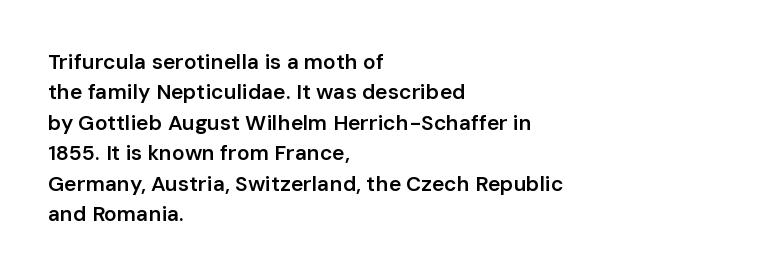
Inter-character spacing is left at the font's built-in metrics. Posture: straight, roman, zero tilt. These lines carry some extra weight — a demibold, not a full bold. The paragraph has a hard left edge and a soft right edge. Regular leading. Decoration check: the copy has no underline.
